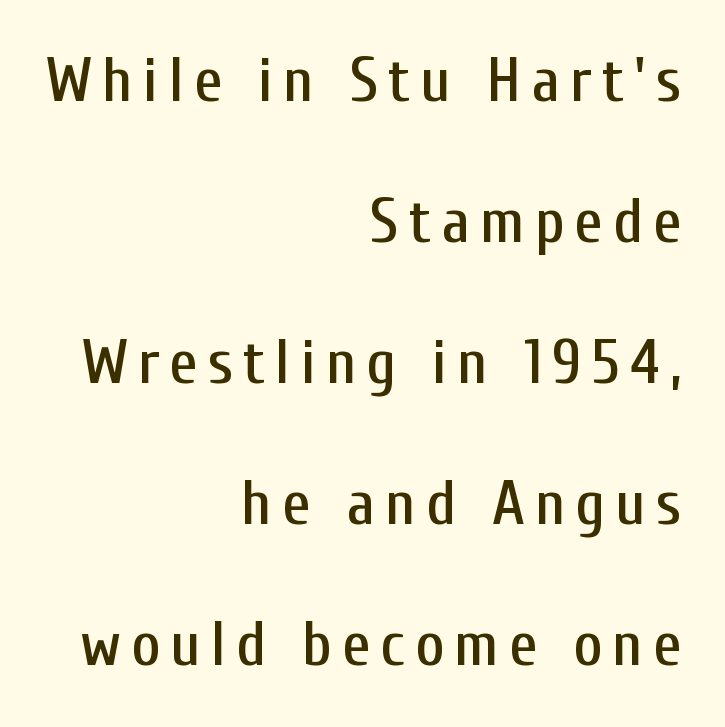
{"serif": "no", "italic": "no", "width": "condensed", "stroke_contrast": "low", "x_height": "medium", "monospaced": "no", "underline": "no", "align": "right", "line_spacing": "loose", "line_spacing_ratio": 2.24, "glyph_px": 63}
